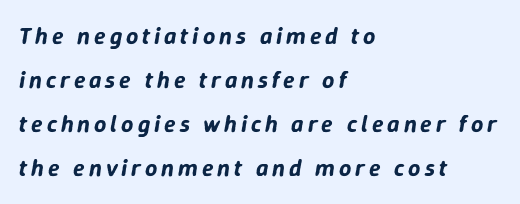
Q: Is the text italic (slanted)? A: Yes, it leans right by about 9 degrees.
Q: Is the text underlined? A: No.
Q: How is the paragraph aligned? A: Left-aligned.
